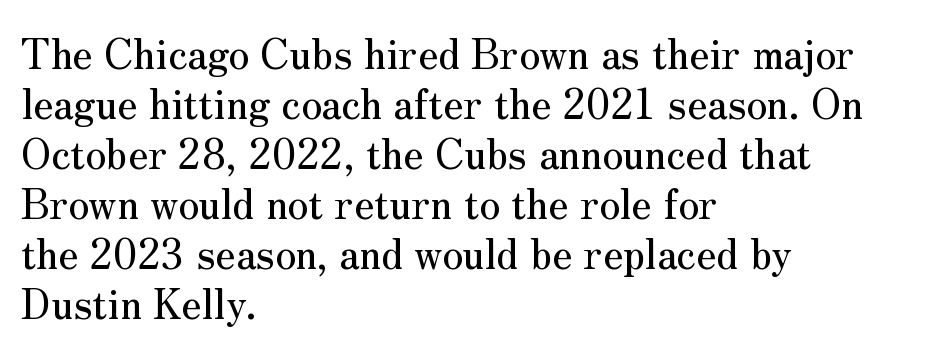
Q: Is the text italic (slanted)? A: No, it is upright.
Q: Is the typeface a serif or a sans-serif typeface? A: Serif.
Q: Is the text underlined? A: No.
Q: How is the paragraph aligned? A: Left-aligned.
Q: Is the spacing between letters normal or unusually wide? A: Normal.
Q: Width (condensed, normal, or wide)? A: Normal.
Q: Stroke contrast? A: Medium.
Q: x-height? A: Small.
Q: Monospaced? A: No.
